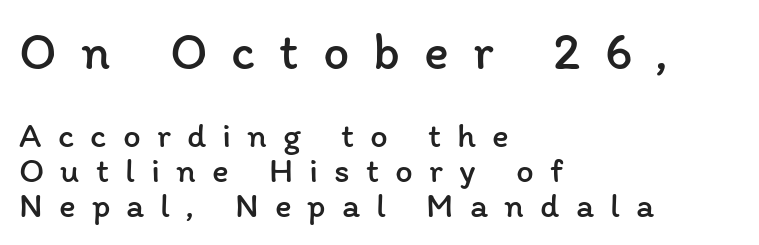
{"italic": "no", "bold": "no", "weight": "regular", "width": "normal", "stroke_contrast": "low", "x_height": "medium", "monospaced": "no", "underline": "no", "align": "left", "line_spacing": "tight", "line_spacing_ratio": 1.0, "letter_spacing": "wide", "letter_spacing_em": 0.46, "larger_block": "first", "size_ratio": 1.49, "glyph_px": 52}
